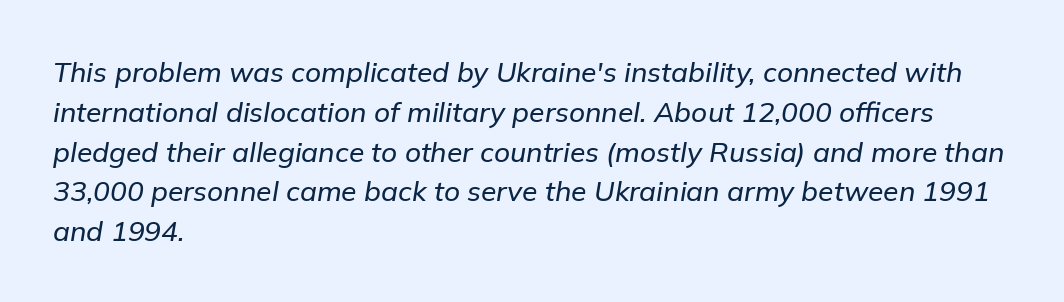
Teacher's note: observe the even left margin — that is flush-left alignment. Note the varied advance widths — an 'i' is clearly narrower than an 'm'. Vertically, the passage feels balanced, rows spaced as you'd expect. Spacing between characters is what you'd get straight out of the box. These lines were composed using italics. Lines of text with bare space underneath.
